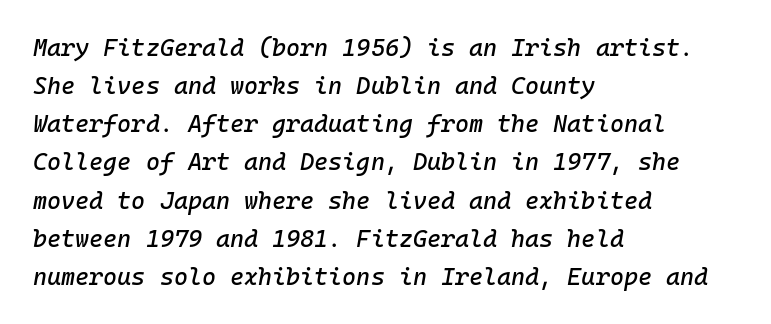
The image shows 24 px text type, italic (leaning right); set left-aligned, normal line spacing (1.59x), normal letter spacing, not underlined.
